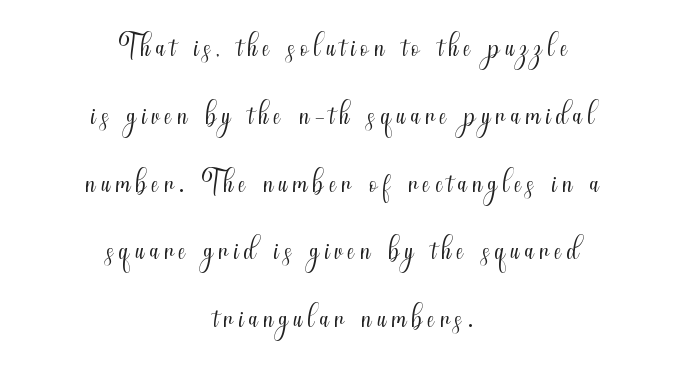
{"serif": "no", "bold": "no", "weight": "light", "width": "condensed", "stroke_contrast": "medium", "x_height": "small", "monospaced": "no", "underline": "no", "align": "center", "line_spacing": "normal", "line_spacing_ratio": 1.54, "glyph_px": 44}
